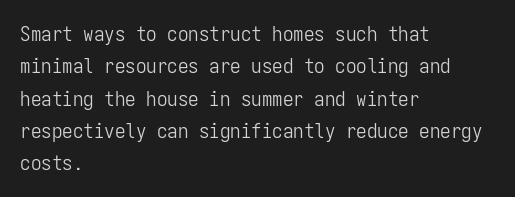
The image shows 21 px text type, upright; set left-aligned, normal line spacing (1.54x), normal letter spacing, not underlined.
